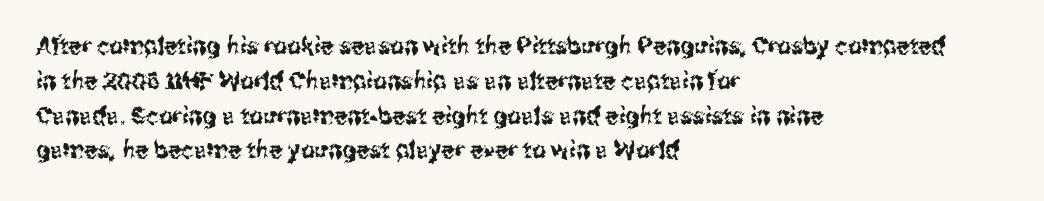
Q: Is the text italic (slanted)? A: No, it is upright.
Q: Is the text underlined? A: No.
Q: How is the paragraph aligned? A: Left-aligned.
Q: Is the spacing between letters normal or unusually wide? A: Normal.
Q: Is the spacing between lines tight, normal or loose? A: Normal.
